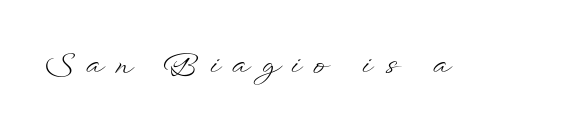
Q: Is the text bold? A: No.
Q: Is the text italic (slanted)? A: Yes.
Q: Is the text underlined? A: No.
Q: Is the spacing between letters normal or unusually wide? A: Unusually wide.
Q: Width (condensed, normal, or wide)? A: Wide.
Q: Stroke contrast? A: Low.
Q: x-height? A: Small.
Q: Monospaced? A: No.
